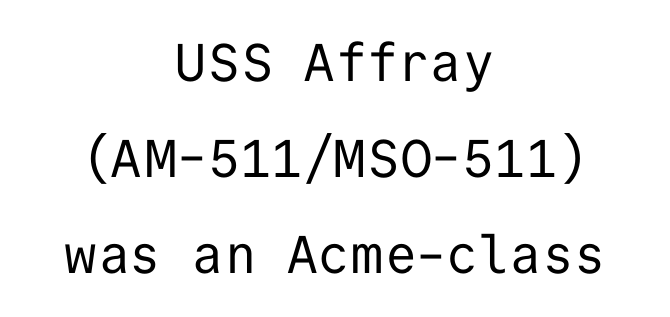
{"serif": "no", "italic": "no", "bold": "no", "weight": "regular", "width": "normal", "stroke_contrast": "low", "x_height": "medium", "monospaced": "yes", "underline": "no", "align": "center", "line_spacing_ratio": 1.81, "letter_spacing": "normal", "letter_spacing_em": 0.0, "glyph_px": 53}
